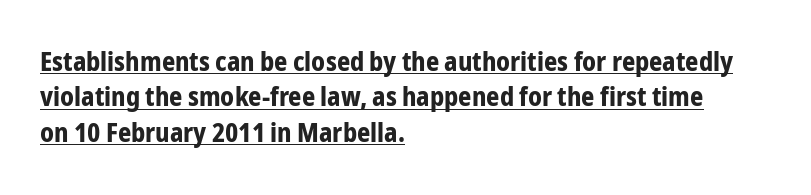
The passage shown has conventional tracking throughout. Which margin do the lines hug? The left one — the right edge is uneven. Style check: upright. The rows are spaced the way most documents space them. Look at the stroke-to-counter ratio: heavy, a bold.
